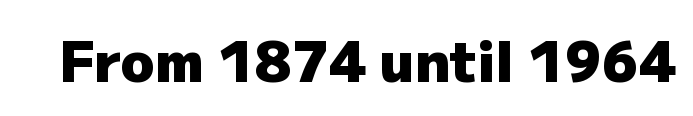
Q: Is the text bold? A: Yes.
Q: Is the text italic (slanted)? A: No, it is upright.
Q: Is the typeface a serif or a sans-serif typeface? A: Sans-serif.
Q: Is the text underlined? A: No.
Q: Is the spacing between letters normal or unusually wide? A: Normal.
Q: Width (condensed, normal, or wide)? A: Normal.
Q: Stroke contrast? A: Low.
Q: x-height? A: Medium.
Q: Monospaced? A: No.
